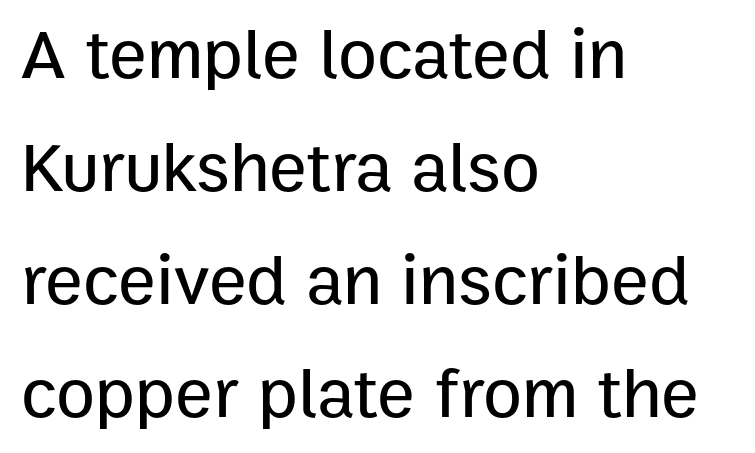
{"serif": "no", "italic": "no", "width": "normal", "stroke_contrast": "low", "x_height": "medium", "monospaced": "no", "underline": "no", "align": "left", "line_spacing": "normal", "line_spacing_ratio": 1.59, "letter_spacing": "normal", "letter_spacing_em": 0.0, "glyph_px": 71}
